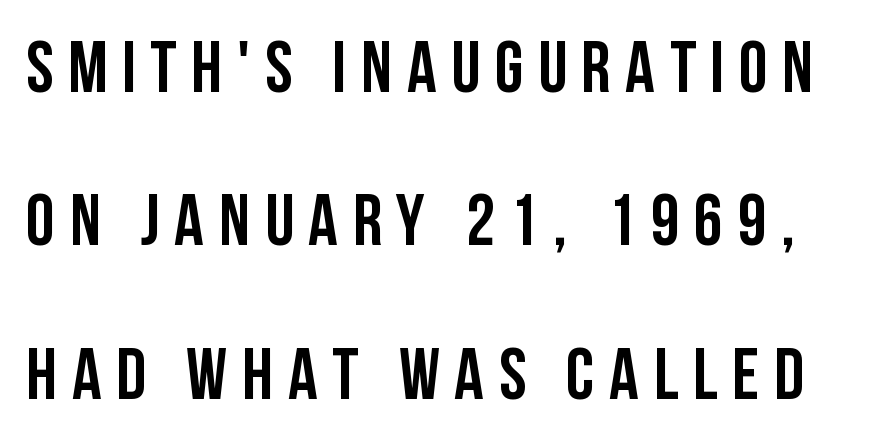
The image shows 73 px condensed sans-serif type, upright; set loose line spacing (2.1x), unusually wide letter spacing (+0.2 em), not underlined; low stroke contrast and a large x-height.
